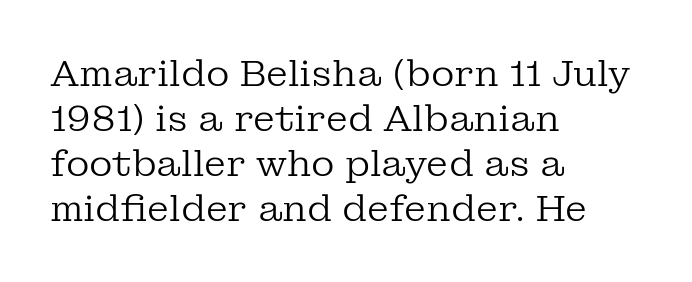
The image shows 36 px regular-weight serif type, upright; set left-aligned, normal line spacing (1.25x), normal letter spacing, not underlined; low stroke contrast and a medium x-height.
